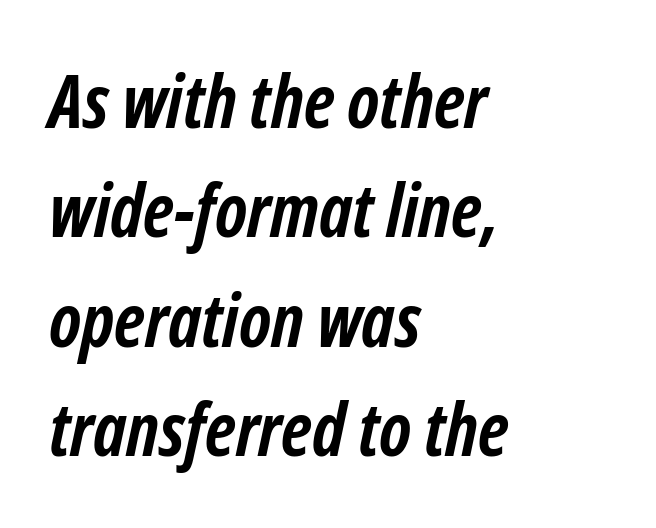
This is oblique type, the kind used for emphasis or titles. The vertical gap from one line to the next is medium. Is the type bold? Yes — the strokes are clearly thick and heavy. Descender tails drop into unmarked territory. Teacher's note: observe the even left margin — that is flush-left alignment.
